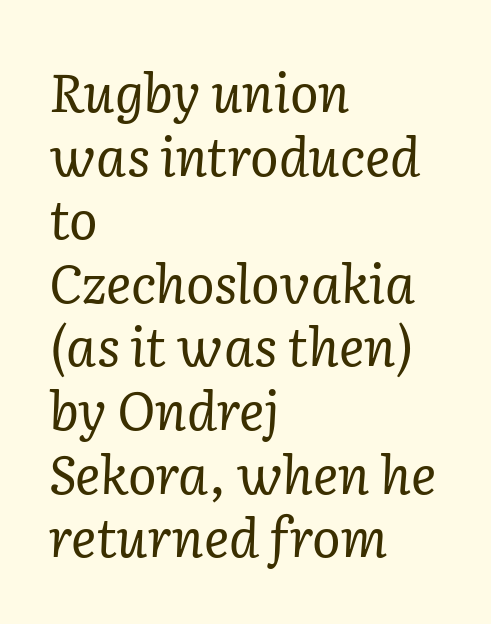
Q: Is the text bold? A: No.
Q: Is the text italic (slanted)? A: Yes, it leans right by about 2 degrees.
Q: Is the typeface a serif or a sans-serif typeface? A: Serif.
Q: Is the text underlined? A: No.
Q: How is the paragraph aligned? A: Left-aligned.
Q: Is the spacing between letters normal or unusually wide? A: Normal.
Q: Width (condensed, normal, or wide)? A: Normal.
Q: Stroke contrast? A: Low.
Q: x-height? A: Medium.
Q: Monospaced? A: No.
